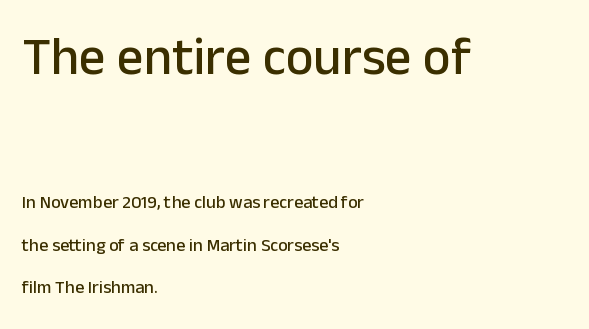
{"serif": "no", "italic": "no", "width": "normal", "stroke_contrast": "low", "x_height": "medium", "monospaced": "no", "underline": "no", "align": "left", "line_spacing": "loose", "line_spacing_ratio": 2.37, "letter_spacing": "normal", "letter_spacing_em": 0.0, "larger_block": "first", "size_ratio": 2.94, "glyph_px": 53}
